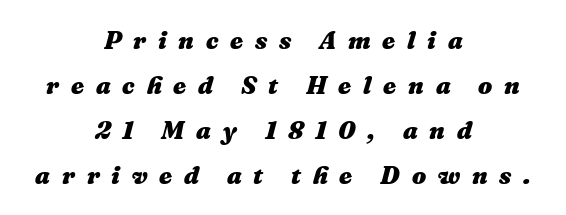
Q: Is the text bold? A: Yes.
Q: Is the text italic (slanted)? A: Yes, it leans right by about 16 degrees.
Q: Is the text underlined? A: No.
Q: How is the paragraph aligned? A: Centered.
Q: Is the spacing between letters normal or unusually wide? A: Unusually wide.
